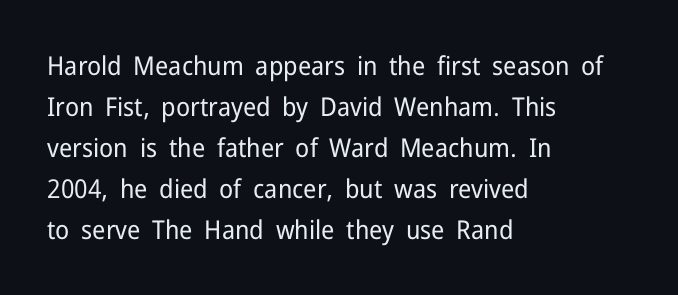
The image shows 26 px text type, upright; set left-aligned, normal line spacing (1.58x), normal letter spacing, not underlined.
